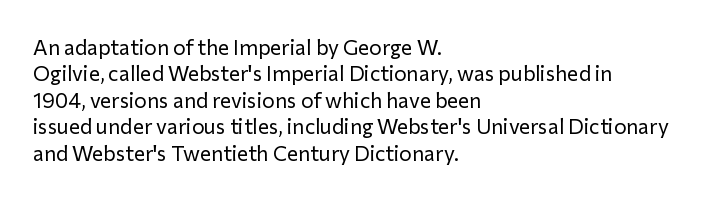
The rendering uses a moderate line-height, typical for paragraphs. Only glyphs here, with clear space below each row. The passage is arranged the way most books set body copy — flush left. Spacing between characters is what you'd get straight out of the box.
